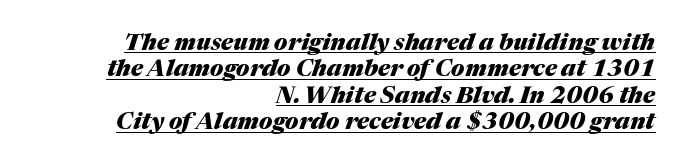
{"italic": "yes", "lean": "right", "slant_degrees": 17, "bold": "yes", "underline": "yes", "align": "right", "line_spacing": "tight", "line_spacing_ratio": 1.15, "letter_spacing": "normal", "letter_spacing_em": 0.0, "glyph_px": 23}
